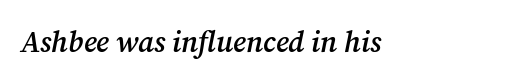
{"serif": "yes", "italic": "yes", "lean": "right", "slant_degrees": 12, "bold": "semi", "weight": "semibold", "width": "normal", "stroke_contrast": "medium", "x_height": "medium", "monospaced": "no", "underline": "no", "align": "left", "letter_spacing": "normal", "letter_spacing_em": 0.0, "glyph_px": 29}
